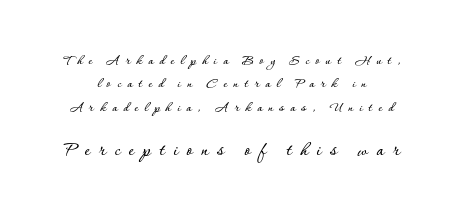
{"underline": "no", "line_spacing": "normal", "line_spacing_ratio": 1.67, "letter_spacing": "wide", "letter_spacing_em": 0.43, "larger_block": "second", "size_ratio": 1.43, "glyph_px": 20}
